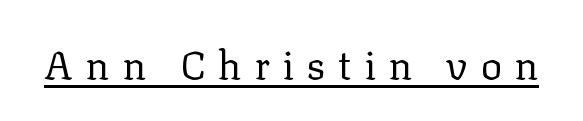
Q: Is the text bold? A: No.
Q: Is the text italic (slanted)? A: No, it is upright.
Q: Is the typeface a serif or a sans-serif typeface? A: Serif.
Q: Is the text underlined? A: Yes.
Q: Is the spacing between letters normal or unusually wide? A: Unusually wide.
Q: Width (condensed, normal, or wide)? A: Normal.
Q: Stroke contrast? A: Low.
Q: x-height? A: Medium.
Q: Monospaced? A: No.
